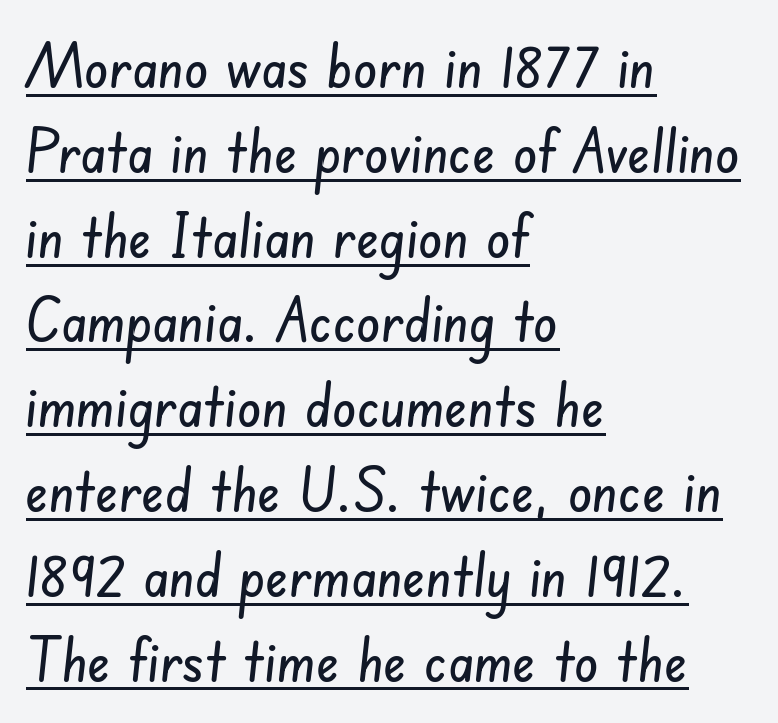
The image shows 61 px condensed sans-serif type; set left-aligned, normal line spacing (1.39x), normal letter spacing, underlined; low stroke contrast and a small x-height.
